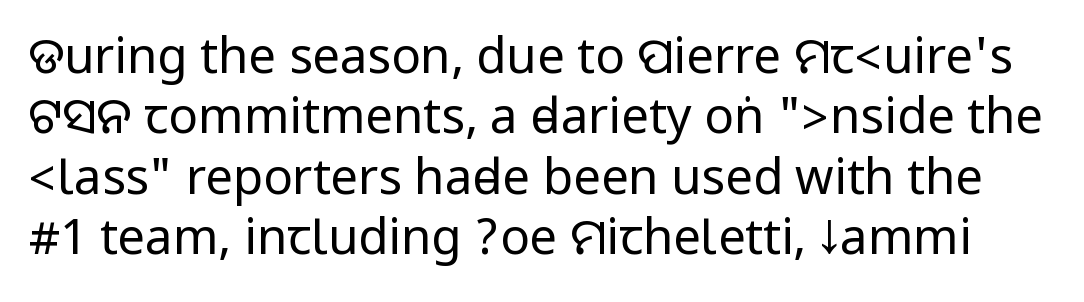
Q: Is the text bold? A: No.
Q: Is the text italic (slanted)? A: No, it is upright.
Q: Is the typeface a serif or a sans-serif typeface? A: Sans-serif.
Q: Is the text underlined? A: No.
Q: Is the spacing between letters normal or unusually wide? A: Normal.
Q: Width (condensed, normal, or wide)? A: Condensed.
Q: Stroke contrast? A: Low.
